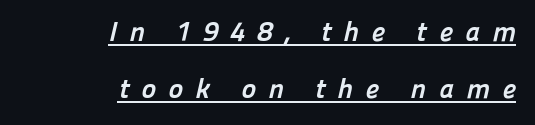
The image shows 28 px semibold sans-serif type; set right-aligned, loose line spacing (2.03x), unusually wide letter spacing (+0.44 em), underlined; low stroke contrast and a medium x-height.
